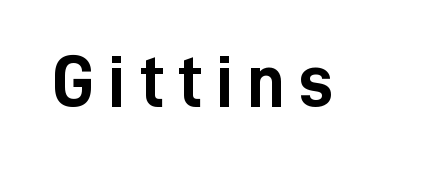
The image shows 73 px semibold, condensed sans-serif type, upright; set not underlined; low stroke contrast and a medium x-height.
